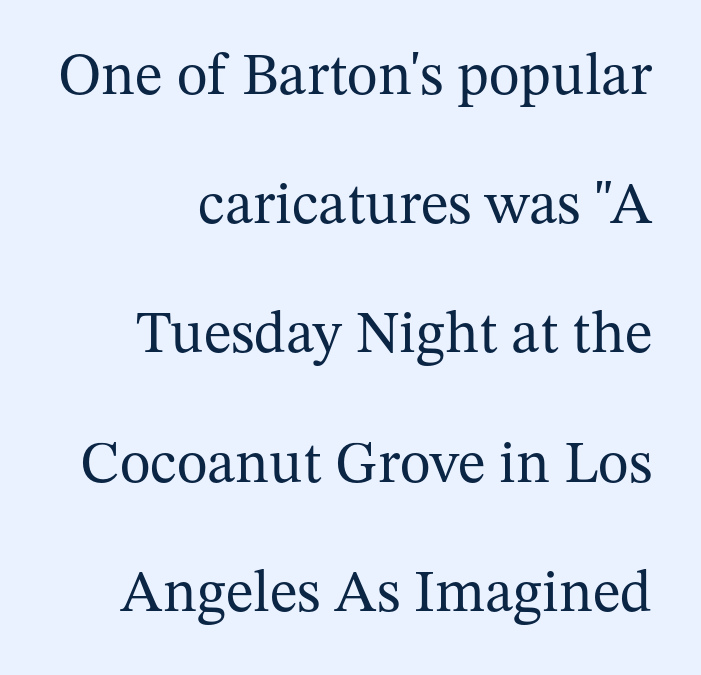
Q: Is the text bold? A: No.
Q: Is the text italic (slanted)? A: No, it is upright.
Q: Is the typeface a serif or a sans-serif typeface? A: Serif.
Q: Is the text underlined? A: No.
Q: How is the paragraph aligned? A: Right-aligned.
Q: Is the spacing between letters normal or unusually wide? A: Normal.
Q: Is the spacing between lines tight, normal or loose? A: Loose.
Q: Width (condensed, normal, or wide)? A: Normal.
Q: Stroke contrast? A: Medium.
Q: x-height? A: Medium.
Q: Monospaced? A: No.
